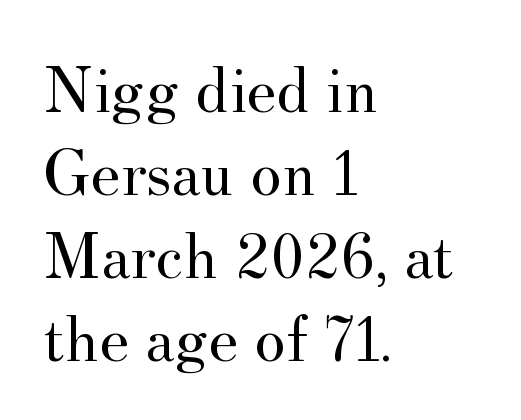
{"serif": "yes", "italic": "no", "bold": "no", "weight": "regular", "width": "normal", "stroke_contrast": "medium", "x_height": "small", "monospaced": "no", "underline": "no", "align": "left", "line_spacing_ratio": 1.24, "letter_spacing": "normal", "letter_spacing_em": 0.0, "glyph_px": 67}
